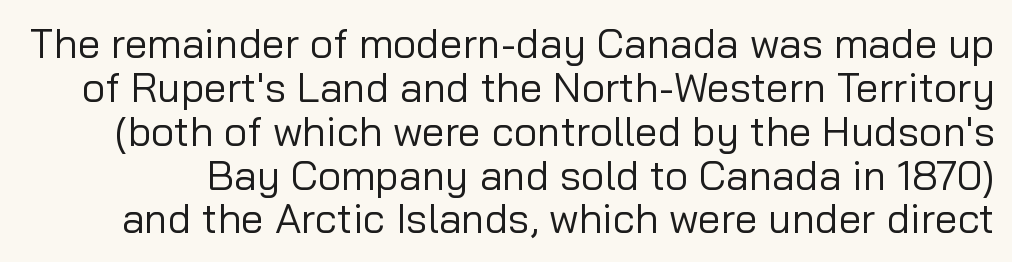
The image shows 41 px regular-weight sans-serif type, upright; set tight line spacing (1.07x), normal letter spacing, not underlined; low stroke contrast and a medium x-height.
